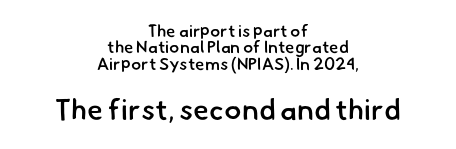
Words appear dense and cohesive because spacing is normal. These words are printed semibold, heavier than regular yet not bold. Does the leading feel generous? Not at all — it's pinched. If you squint, the bottom block still reads clearly — it's the larger of the two. This rendering employs a face without finishing strokes, i.e., a sans-serif. Think of a printed novel: that variable character pitch is what you see here.
